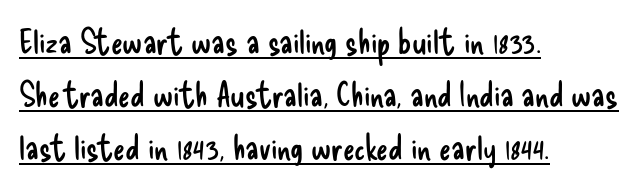
The image shows 35 px regular-weight, condensed sans-serif type, upright; set left-aligned, normal line spacing (1.51x), normal letter spacing, underlined; low stroke contrast and a small x-height.
